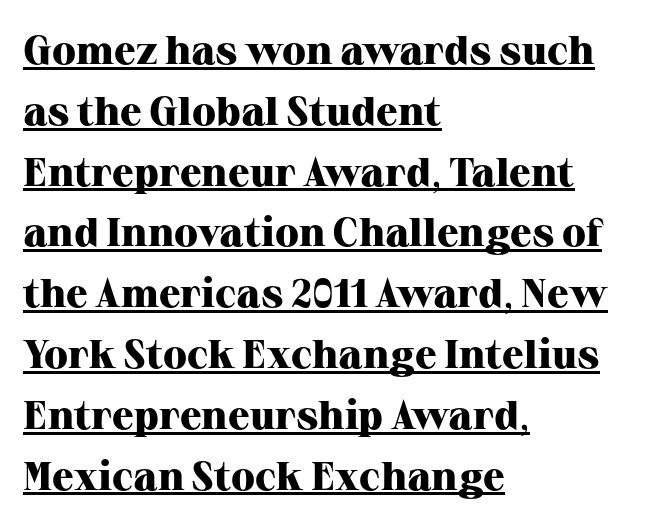
{"serif": "yes", "italic": "no", "bold": "yes", "weight": "heavy", "width": "normal", "stroke_contrast": "high", "x_height": "medium", "monospaced": "no", "underline": "yes", "align": "left", "line_spacing": "normal", "line_spacing_ratio": 1.52, "letter_spacing": "normal", "letter_spacing_em": 0.0, "glyph_px": 40}
